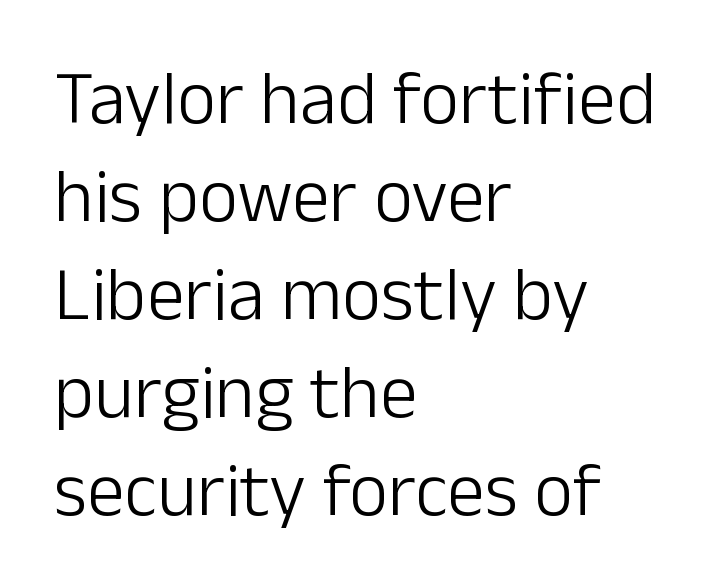
{"serif": "no", "italic": "no", "bold": "no", "weight": "light", "width": "normal", "stroke_contrast": "low", "x_height": "medium", "monospaced": "no", "underline": "no", "align": "left", "line_spacing": "normal", "line_spacing_ratio": 1.29, "letter_spacing": "normal", "letter_spacing_em": 0.0, "glyph_px": 76}
